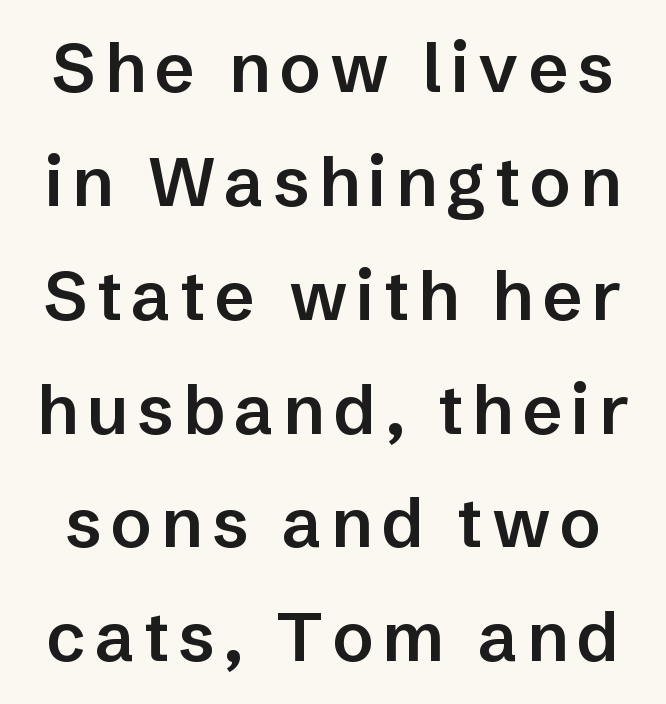
{"serif": "no", "italic": "no", "bold": "semi", "weight": "semibold", "width": "normal", "stroke_contrast": "low", "x_height": "medium", "monospaced": "no", "underline": "no", "line_spacing": "normal", "line_spacing_ratio": 1.65, "glyph_px": 69}
